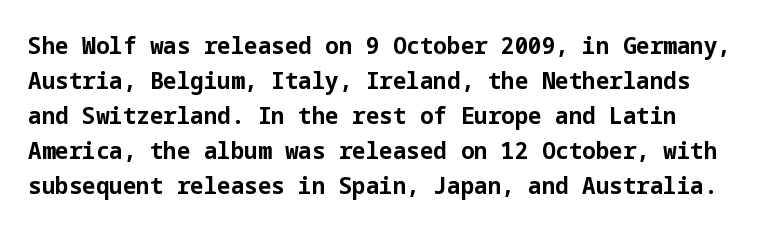
The image shows 24 px bold type, upright; set normal line spacing (1.46x), normal letter spacing, not underlined.
